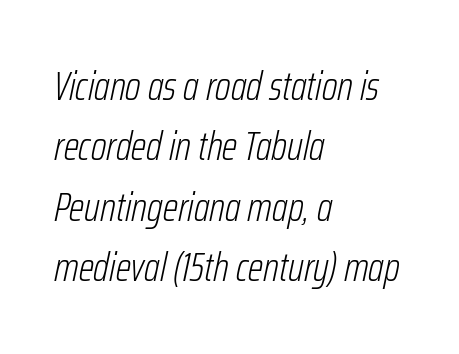
{"italic": "yes", "lean": "right", "slant_degrees": 12, "bold": "no", "weight": "light", "width": "condensed", "stroke_contrast": "low", "x_height": "medium", "monospaced": "no", "underline": "no", "align": "left", "line_spacing": "normal", "line_spacing_ratio": 1.51, "letter_spacing": "normal", "letter_spacing_em": 0.0, "glyph_px": 40}
